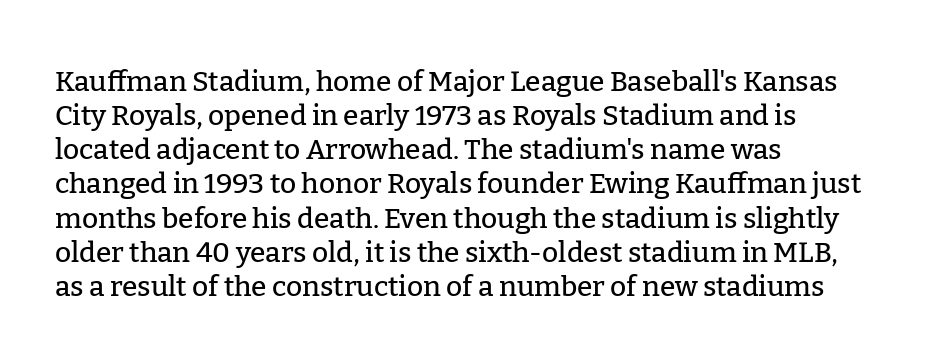
The image shows 28 px serif type, upright; set left-aligned, line spacing 1.22x, normal letter spacing, not underlined; low stroke contrast and a medium x-height.
